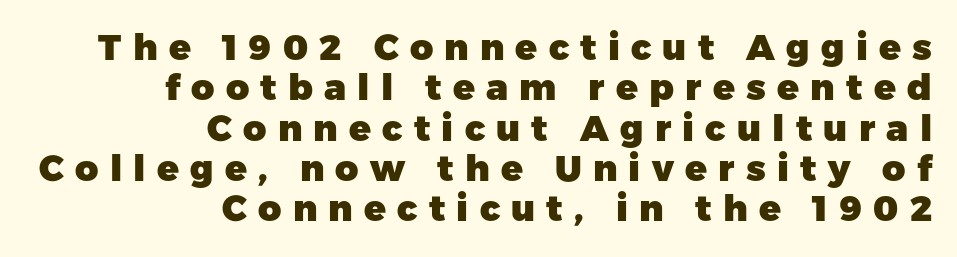
{"serif": "no", "italic": "no", "bold": "yes", "weight": "heavy", "width": "normal", "stroke_contrast": "low", "x_height": "medium", "monospaced": "no", "underline": "no", "align": "right", "line_spacing": "tight", "line_spacing_ratio": 1.12, "letter_spacing": "wide", "letter_spacing_em": 0.31, "glyph_px": 36}
